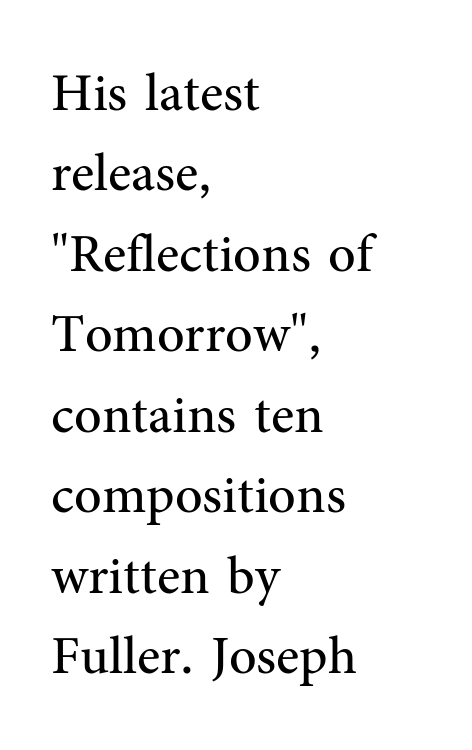
Is the letter spacing exaggerated? No — it looks like the ordinary default. The typesetting does not lean heavy: it is not bold. Which margin do the lines hug? The left one — the right edge is uneven. Stroke terminals: seriffed.
